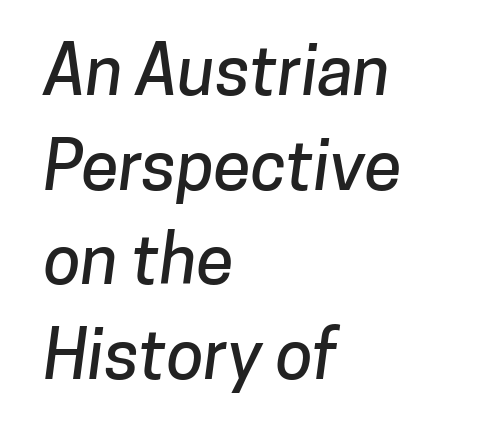
The image shows 68 px sans-serif type; set left-aligned, normal line spacing (1.39x), normal letter spacing, not underlined; low stroke contrast and a medium x-height.
